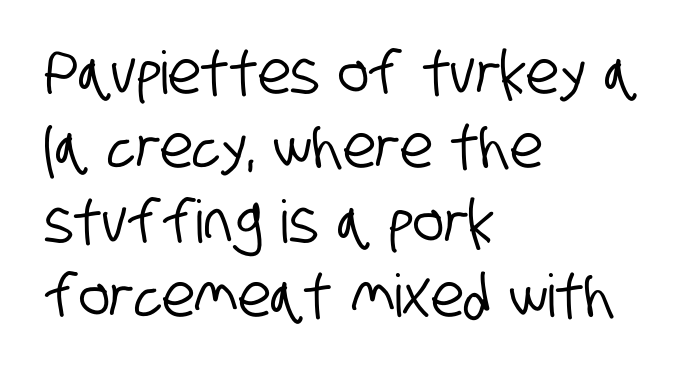
{"serif": "no", "width": "condensed", "stroke_contrast": "low", "x_height": "large", "monospaced": "no", "underline": "no", "align": "left", "line_spacing": "normal", "line_spacing_ratio": 1.26, "letter_spacing": "normal", "letter_spacing_em": 0.0, "glyph_px": 59}
